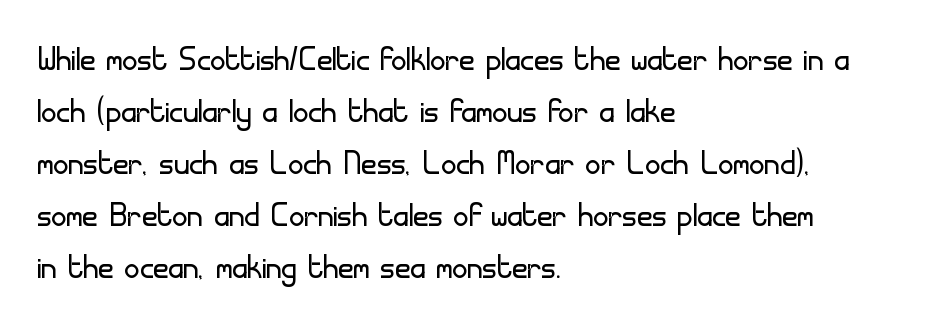
{"serif": "no", "italic": "no", "bold": "no", "weight": "light", "width": "normal", "stroke_contrast": "low", "x_height": "small", "monospaced": "no", "underline": "no", "align": "left", "line_spacing_ratio": 1.24, "letter_spacing": "normal", "letter_spacing_em": 0.0, "glyph_px": 42}
